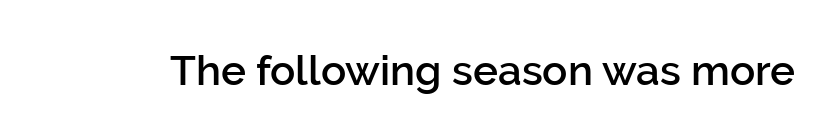
{"serif": "no", "italic": "no", "bold": "semi", "weight": "semibold", "width": "normal", "stroke_contrast": "low", "x_height": "medium", "monospaced": "no", "underline": "no", "letter_spacing": "normal", "letter_spacing_em": 0.0, "glyph_px": 42}
